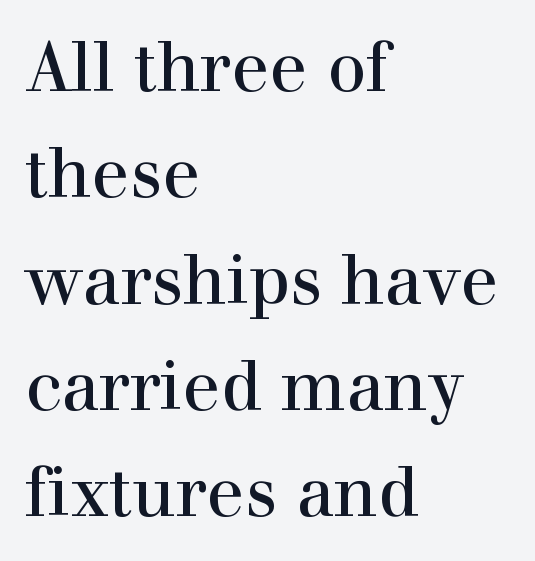
{"serif": "yes", "italic": "no", "width": "normal", "x_height": "medium", "monospaced": "no", "underline": "no", "align": "left", "line_spacing": "normal", "line_spacing_ratio": 1.54, "letter_spacing": "normal", "letter_spacing_em": 0.0, "glyph_px": 69}
